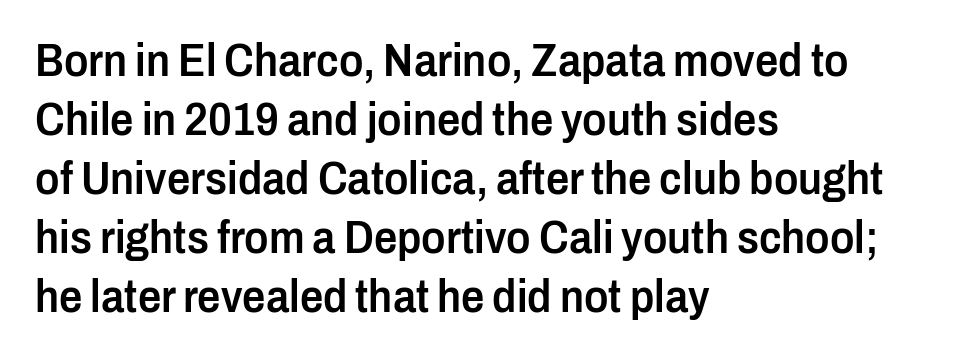
{"serif": "no", "italic": "no", "bold": "semi", "weight": "semibold", "width": "condensed", "stroke_contrast": "low", "x_height": "medium", "monospaced": "no", "underline": "no", "align": "left", "line_spacing": "normal", "line_spacing_ratio": 1.28, "letter_spacing": "normal", "letter_spacing_em": 0.0, "glyph_px": 46}
